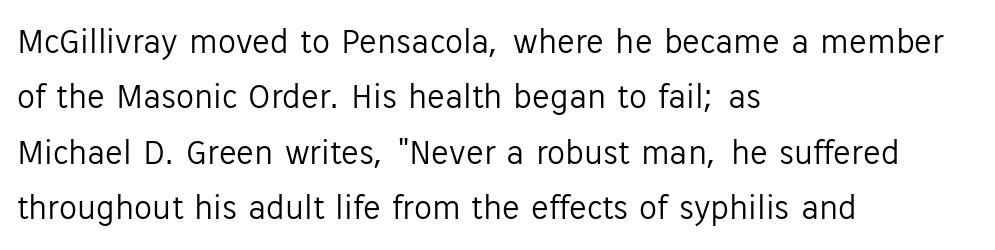
The glyphs are unaccompanied by any horizontal stroke below them. The letters stand straight up with perfectly vertical stems. Short note: letters normally spaced. Alignment: flush left. You could not count columns in this text — the font is proportionally spaced. Typographically, this falls in the sans-serif category.
